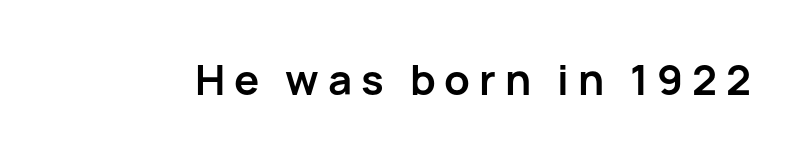
Q: Is the text bold? A: Yes.
Q: Is the text italic (slanted)? A: No, it is upright.
Q: Is the typeface a serif or a sans-serif typeface? A: Sans-serif.
Q: Is the text underlined? A: No.
Q: Is the spacing between letters normal or unusually wide? A: Unusually wide.
Q: Width (condensed, normal, or wide)? A: Normal.
Q: Stroke contrast? A: Low.
Q: x-height? A: Medium.
Q: Monospaced? A: No.
